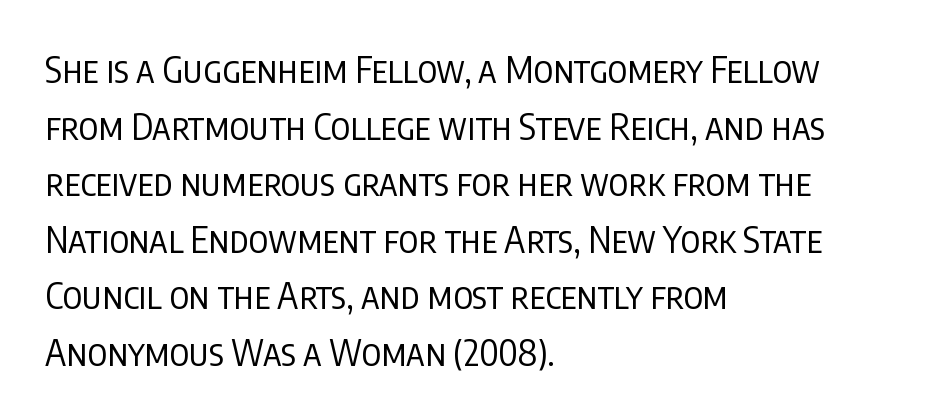
{"serif": "no", "italic": "no", "bold": "no", "weight": "regular", "width": "condensed", "stroke_contrast": "low", "x_height": "large", "monospaced": "no", "underline": "no", "align": "left", "line_spacing": "normal", "line_spacing_ratio": 1.57, "letter_spacing": "normal", "letter_spacing_em": 0.0, "glyph_px": 36}
